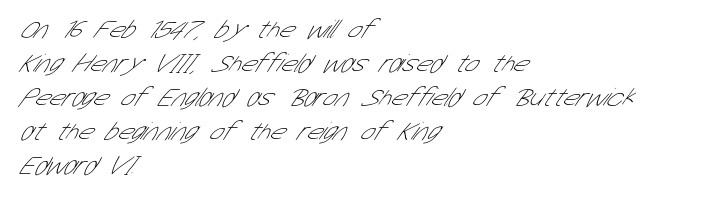
The image shows 26 px text type; set left-aligned, normal line spacing (1.31x), normal letter spacing, not underlined.
